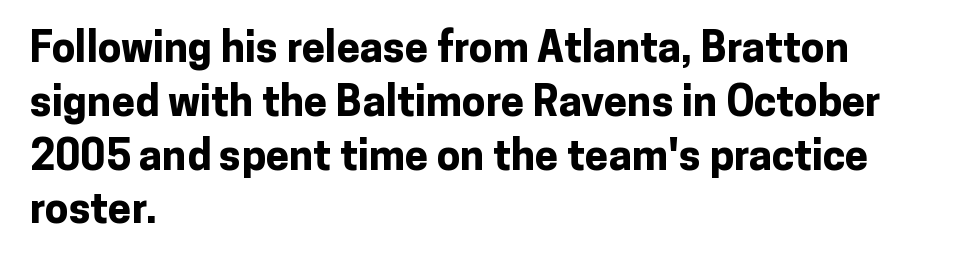
Q: Is the text bold? A: Yes.
Q: Is the text italic (slanted)? A: No, it is upright.
Q: Is the typeface a serif or a sans-serif typeface? A: Sans-serif.
Q: Is the text underlined? A: No.
Q: How is the paragraph aligned? A: Left-aligned.
Q: Is the spacing between letters normal or unusually wide? A: Normal.
Q: Is the spacing between lines tight, normal or loose? A: Normal.
Q: Width (condensed, normal, or wide)? A: Normal.
Q: Stroke contrast? A: Low.
Q: x-height? A: Medium.
Q: Monospaced? A: No.
